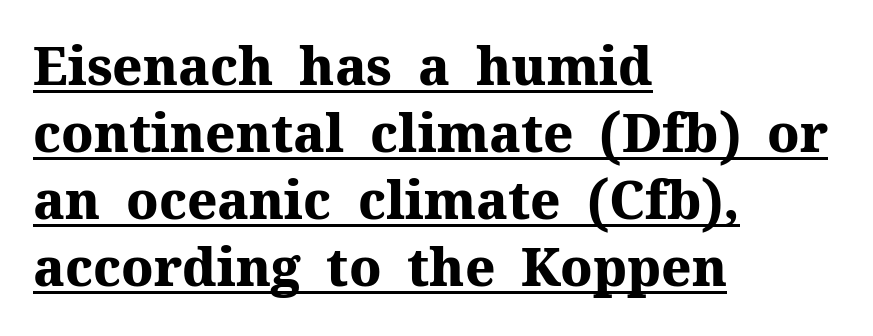
Think of a printed novel: that variable character pitch is what you see here. Horizontal alignment here is leftward, the default for most running prose. Caption: lettering with a line underneath. The typesetting leans heavy: a genuine bold. A typesetter would call this leading conventional body-copy spacing. Caption: standard tracking, unaltered.
